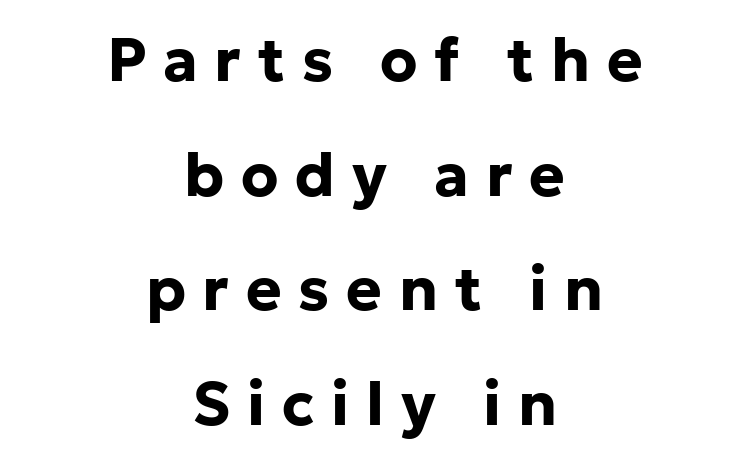
The image shows 60 px bold sans-serif type, upright; set centered, loose line spacing (1.91x), unusually wide letter spacing (+0.28 em), not underlined; low stroke contrast and a medium x-height.
